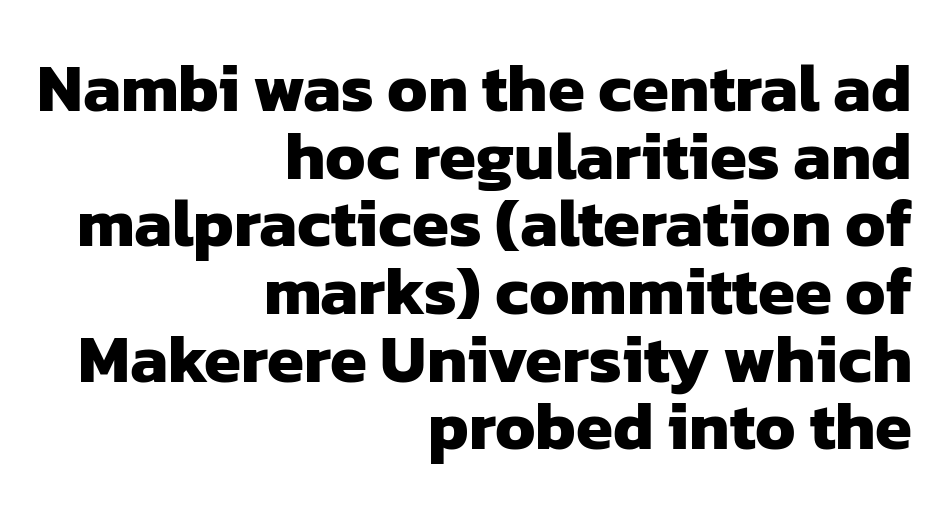
The characters display no serif detailing; their extremities are plain. Letter spacing: default. The rendering uses a small line-height, squeezing the rows. A bare baseline throughout the passage.
